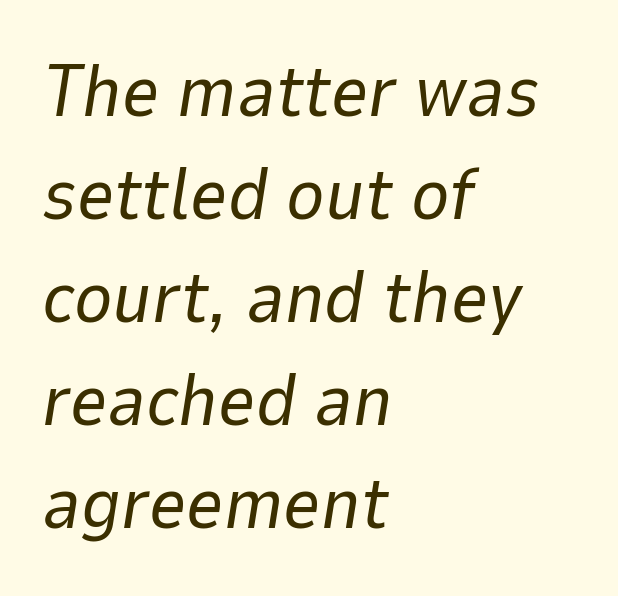
The image shows 73 px regular-weight type, italic (leaning right); set left-aligned, normal line spacing (1.41x), normal letter spacing, not underlined; low stroke contrast and a medium x-height.
